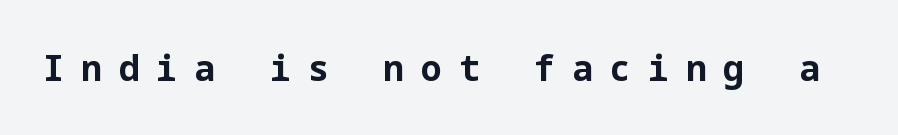
{"serif": "no", "italic": "no", "bold": "yes", "weight": "bold", "width": "normal", "stroke_contrast": "low", "x_height": "medium", "underline": "no", "letter_spacing": "wide", "letter_spacing_em": 0.48, "glyph_px": 35}
